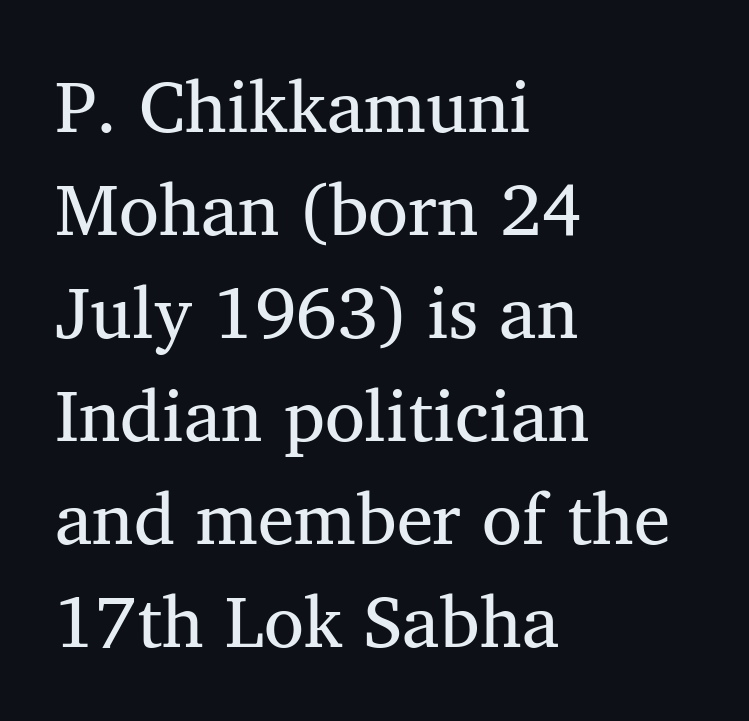
The string is rendered with underlining switched off. The rendering shows small feet on the letterforms — a serif design. The letters sit at their default tracking, neither squeezed nor spread. The weight would be labelled regular, book, light, or lighter still. Is this a fixed-width face? No — the glyphs have proportional, varying widths. Rows of type keep a routine distance in the vertical direction.
